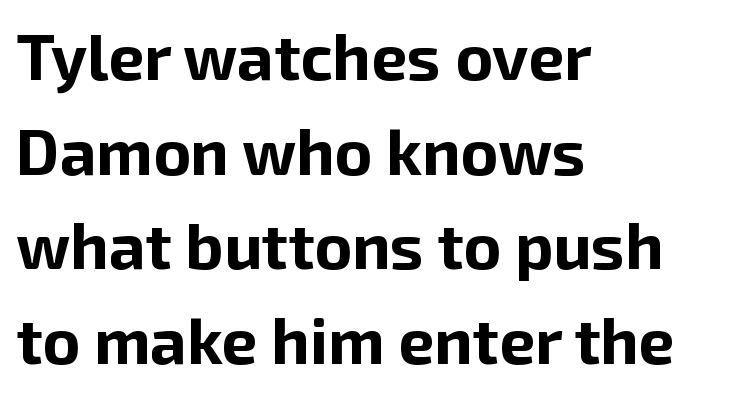
Is this a sans? Yes — the strokes have no serifs. Is the letter spacing exaggerated? No — it looks like the ordinary default. A typesetter would call this leading conventional body-copy spacing. Chunky letters — that's bold for sure. Note the varied advance widths — an 'i' is clearly narrower than an 'm'.
